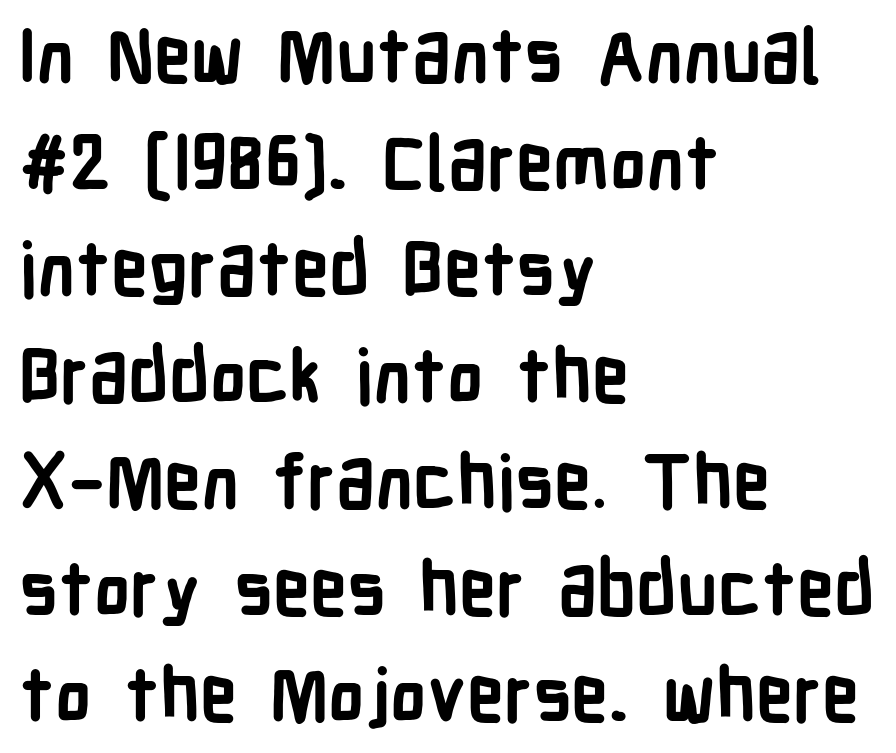
Font category for this specimen: sans-serif. Every row of glyphs begins at an identical x-position on the left. These lines carry a lot of weight — the face is fully bold. Character widths vary here, with narrow letters taking less room than wide ones.
